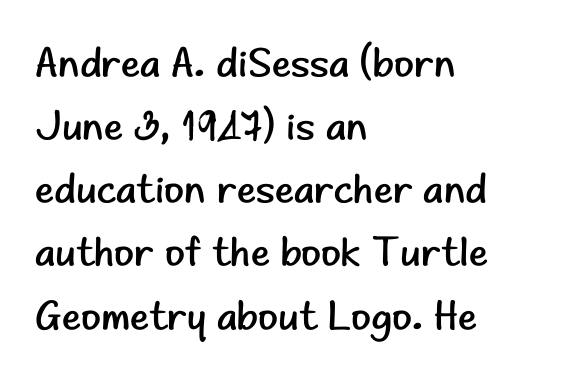
{"serif": "no", "italic": "no", "bold": "no", "weight": "regular", "width": "normal", "stroke_contrast": "low", "x_height": "small", "monospaced": "no", "underline": "no", "align": "left", "line_spacing": "normal", "line_spacing_ratio": 1.54, "letter_spacing": "normal", "letter_spacing_em": 0.0, "glyph_px": 41}
